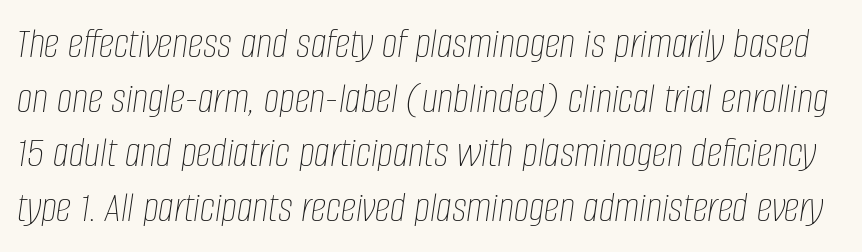
{"italic": "yes", "lean": "right", "slant_degrees": 8, "bold": "no", "weight": "thin", "width": "condensed", "stroke_contrast": "low", "x_height": "large", "monospaced": "no", "underline": "no", "line_spacing_ratio": 1.24, "letter_spacing": "normal", "letter_spacing_em": 0.0, "glyph_px": 44}
